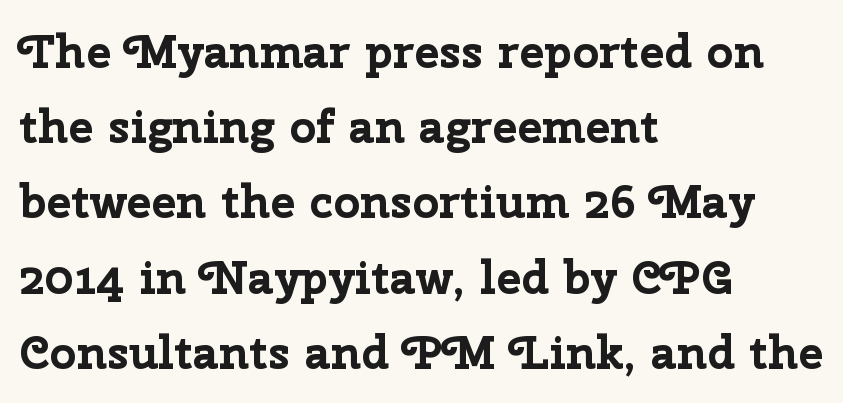
The image shows 47 px bold sans-serif type, upright; set left-aligned, normal line spacing (1.6x), normal letter spacing, not underlined; low stroke contrast and a medium x-height.
